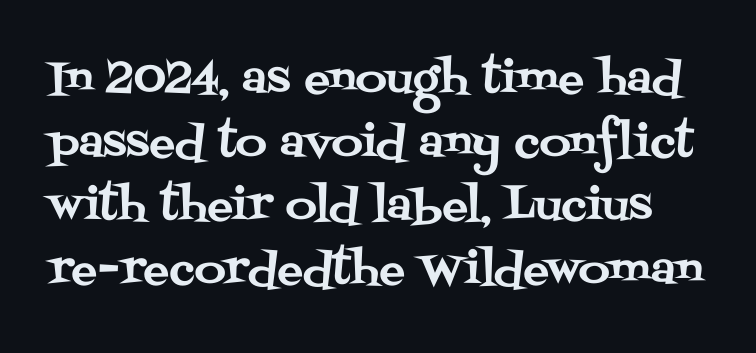
{"serif": "yes", "italic": "no", "width": "normal", "stroke_contrast": "medium", "x_height": "large", "monospaced": "no", "underline": "no", "line_spacing": "normal", "line_spacing_ratio": 1.48, "letter_spacing": "normal", "letter_spacing_em": 0.0, "glyph_px": 43}
